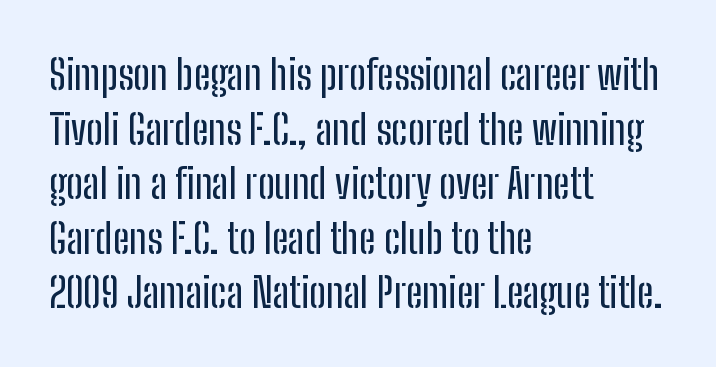
{"serif": "no", "italic": "no", "width": "condensed", "stroke_contrast": "low", "x_height": "medium", "monospaced": "no", "underline": "no", "align": "left", "line_spacing": "normal", "line_spacing_ratio": 1.33, "letter_spacing": "normal", "letter_spacing_em": 0.0, "glyph_px": 41}
